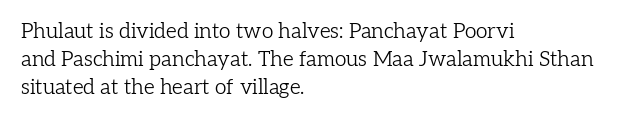
{"italic": "no", "bold": "no", "underline": "no", "align": "left", "line_spacing": "normal", "line_spacing_ratio": 1.34, "letter_spacing": "normal", "letter_spacing_em": 0.0, "glyph_px": 21}
